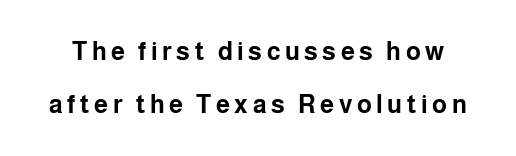
Notice how the stems are strictly vertical — no italics here. Beneath every word, the page is bare. Widely set lines give the paragraph a tall, airy silhouette. What weight is shown? A full bold with thick strokes.
